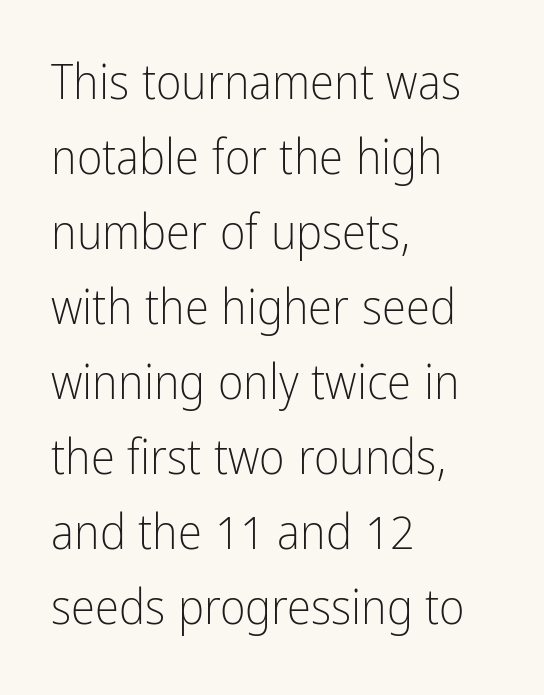
{"serif": "no", "italic": "no", "bold": "no", "weight": "light", "width": "condensed", "stroke_contrast": "low", "x_height": "medium", "monospaced": "no", "underline": "no", "align": "left", "line_spacing": "normal", "line_spacing_ratio": 1.53, "letter_spacing": "normal", "letter_spacing_em": 0.0, "glyph_px": 49}
